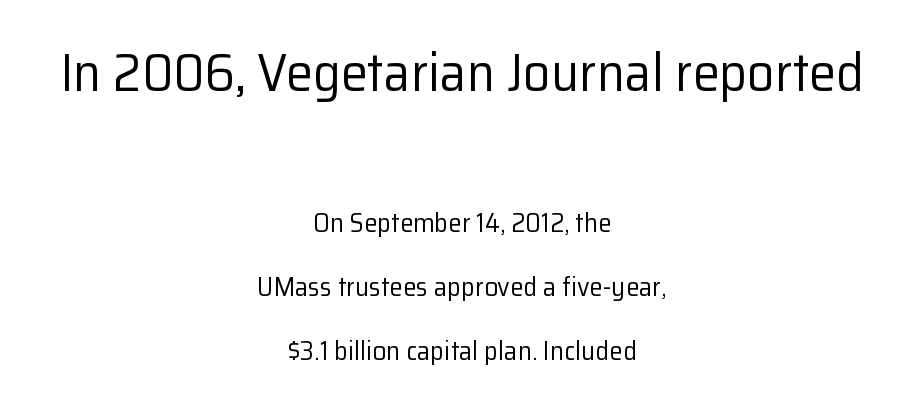
Q: Is the text bold? A: No.
Q: Is the text italic (slanted)? A: No, it is upright.
Q: Is the typeface a serif or a sans-serif typeface? A: Sans-serif.
Q: Is the text underlined? A: No.
Q: How is the paragraph aligned? A: Centered.
Q: Is the spacing between letters normal or unusually wide? A: Normal.
Q: Is the spacing between lines tight, normal or loose? A: Loose.
Q: Which block of text is set in a larger size, the first (top) or the second (bottom)? A: The first (top) one.
Q: Width (condensed, normal, or wide)? A: Normal.
Q: Stroke contrast? A: Low.
Q: x-height? A: Medium.
Q: Monospaced? A: No.
